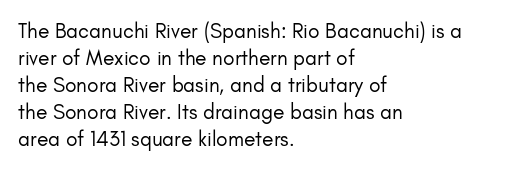
{"italic": "no", "bold": "no", "underline": "no", "align": "left", "line_spacing": "normal", "line_spacing_ratio": 1.29, "letter_spacing": "normal", "letter_spacing_em": 0.0, "glyph_px": 21}
